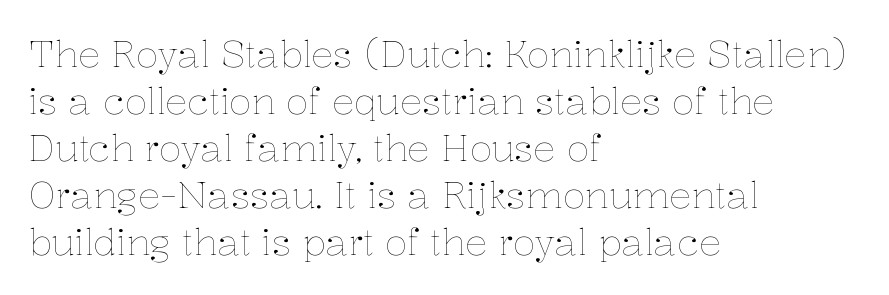
The font sits on the lighter half of the weight spectrum, regular included. The paragraph has a hard left edge and a soft right edge. The passage shown is not underscored anywhere. In terms of posture, this sample is upright. Tracking here is standard; glyphs follow each other at the usual distance.
